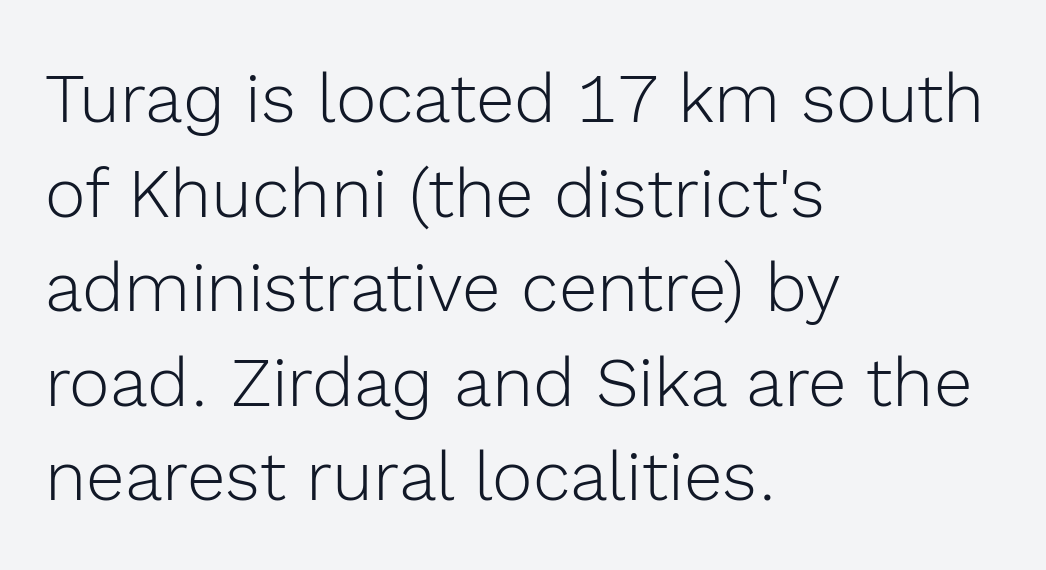
The paragraph has a hard left edge and a soft right edge. These lines are composed in type without serifs. Quick note: interline space is typical. Glyph-to-glyph distance matches everyday printed text. Has an underline been added? It has not.
